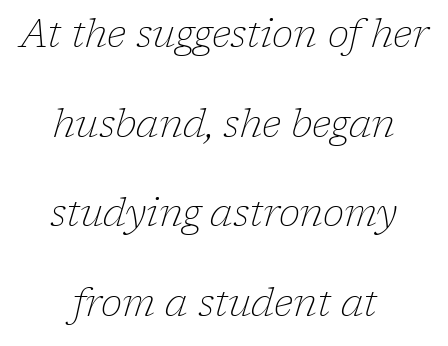
The image shows 39 px thin serif type, italic (leaning right); set centered, loose line spacing (2.3x), normal letter spacing, not underlined; low stroke contrast and a medium x-height.
